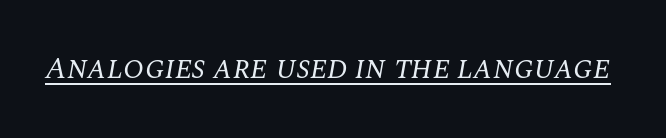
Q: Is the text bold? A: No.
Q: Is the text italic (slanted)? A: Yes, it leans right by about 10 degrees.
Q: Is the typeface a serif or a sans-serif typeface? A: Serif.
Q: Is the text underlined? A: Yes.
Q: Is the spacing between letters normal or unusually wide? A: Normal.
Q: Width (condensed, normal, or wide)? A: Normal.
Q: Stroke contrast? A: Medium.
Q: x-height? A: Large.
Q: Monospaced? A: No.
